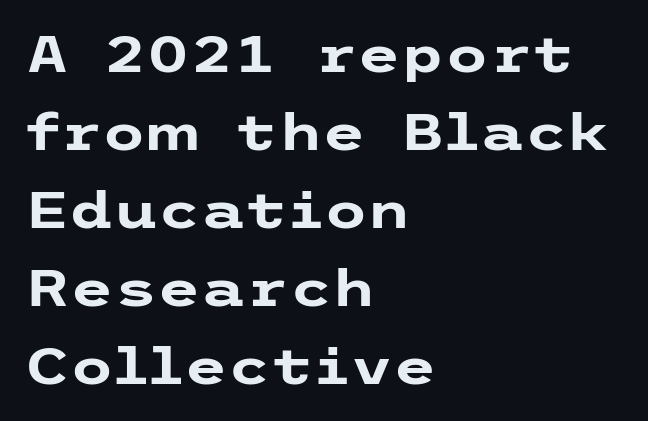
{"serif": "no", "italic": "no", "bold": "yes", "weight": "heavy", "width": "wide", "stroke_contrast": "low", "x_height": "medium", "underline": "no", "align": "left", "line_spacing": "normal", "line_spacing_ratio": 1.56, "letter_spacing": "normal", "letter_spacing_em": 0.0, "glyph_px": 50}
